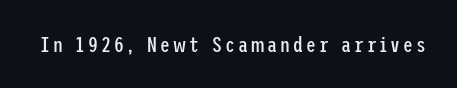
{"italic": "no", "bold": "no", "underline": "no", "glyph_px": 22}
